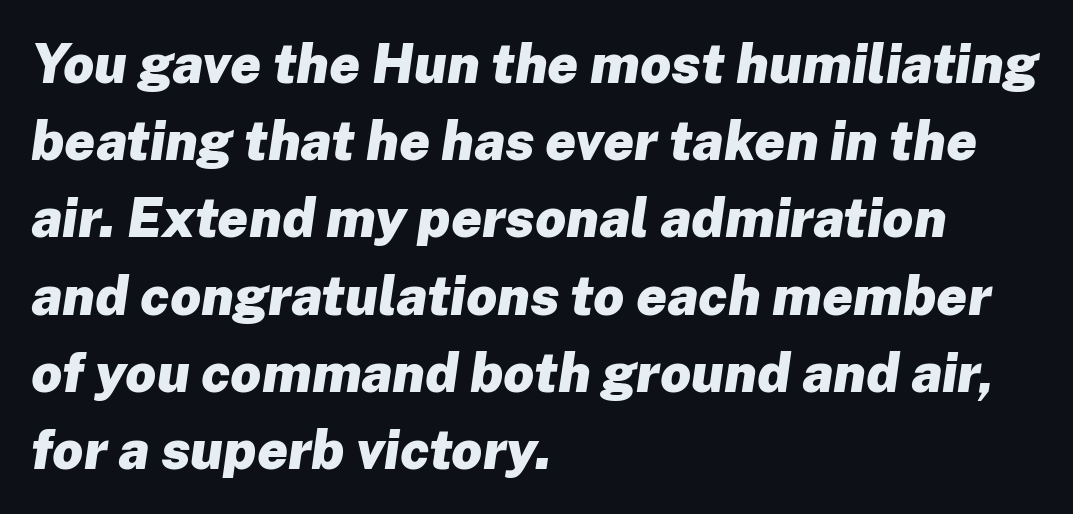
Q: Is the text bold? A: Yes.
Q: Is the text italic (slanted)? A: Yes, it leans right by about 8 degrees.
Q: Is the text underlined? A: No.
Q: How is the paragraph aligned? A: Left-aligned.
Q: Is the spacing between letters normal or unusually wide? A: Normal.
Q: Is the spacing between lines tight, normal or loose? A: Normal.
Q: Width (condensed, normal, or wide)? A: Normal.
Q: Stroke contrast? A: Low.
Q: x-height? A: Medium.
Q: Monospaced? A: No.
